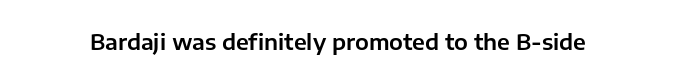
The image shows 22 px text type, upright; set normal letter spacing, not underlined.
